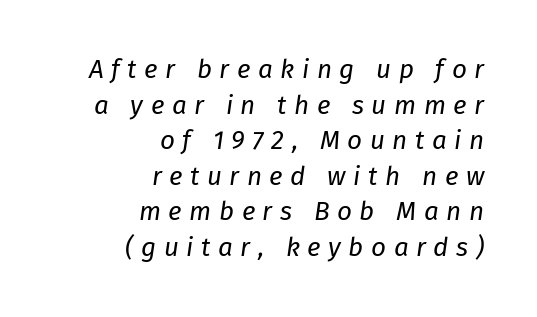
No word sits above an underline. The passage shown leans; its letterforms are oblique. Does the leading feel generous? No, just average. Does extra space separate the letters? Yes, quite a lot of it. Typeset ragged left — the right edge is the straight one.
